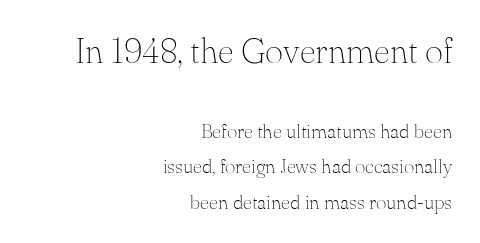
The axis of the letterforms is exactly vertical. Weight: in the light-to-regular range. Letters rest on an invisible, unmarked baseline. Each letter's strokes conclude with small projecting serifs. Reading top to bottom, the characters get smaller at the block break. Layout note: lines flush right.
